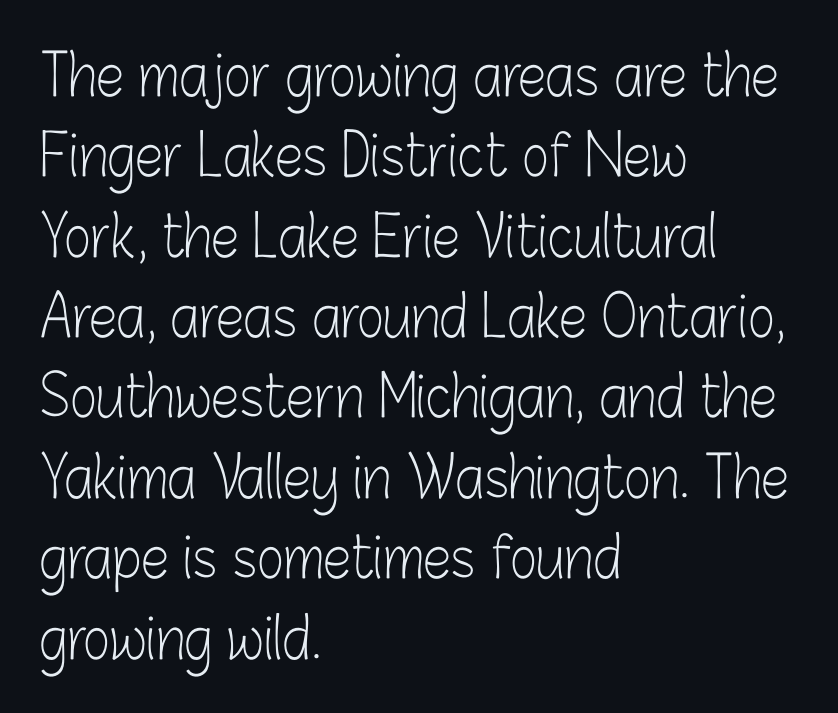
Q: Is the text bold? A: No.
Q: Is the text italic (slanted)? A: No, it is upright.
Q: Is the typeface a serif or a sans-serif typeface? A: Sans-serif.
Q: Is the text underlined? A: No.
Q: How is the paragraph aligned? A: Left-aligned.
Q: Is the spacing between letters normal or unusually wide? A: Normal.
Q: Is the spacing between lines tight, normal or loose? A: Normal.
Q: Width (condensed, normal, or wide)? A: Condensed.
Q: Stroke contrast? A: Low.
Q: x-height? A: Medium.
Q: Monospaced? A: No.
